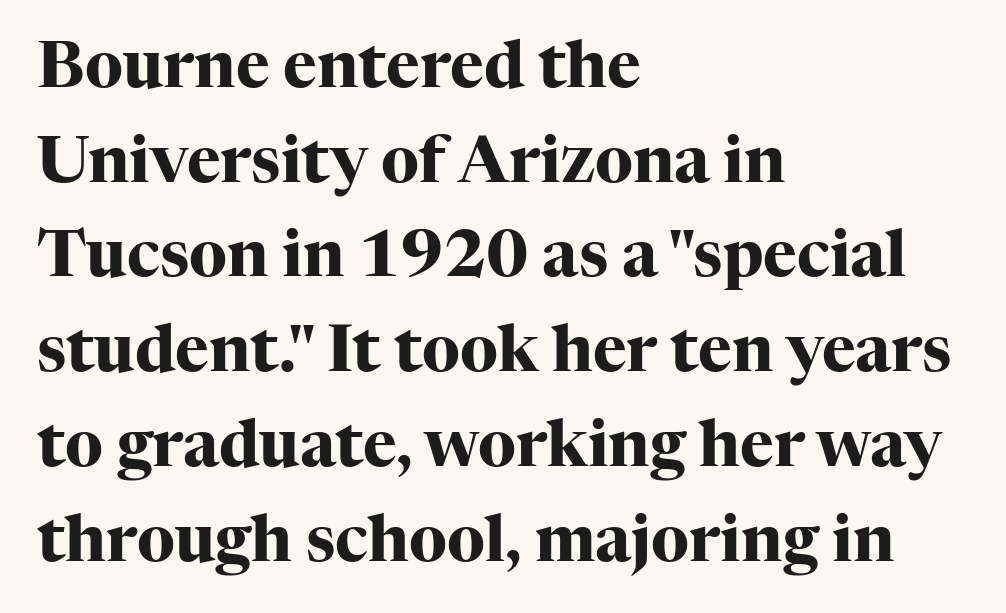
The image shows 64 px heavy serif type, upright; set left-aligned, normal line spacing (1.48x), normal letter spacing, not underlined; high stroke contrast and a medium x-height.
